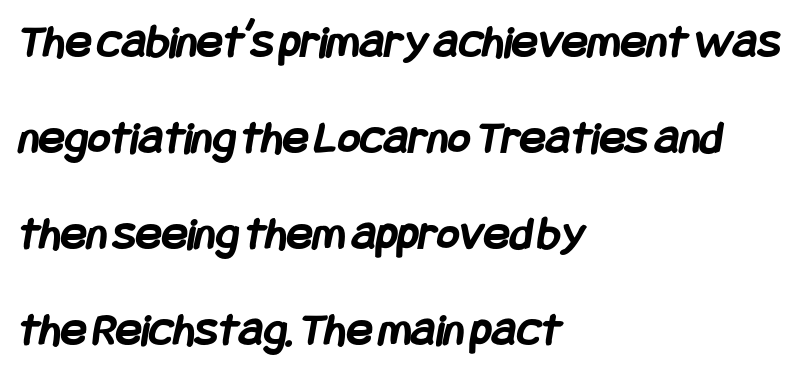
{"serif": "no", "bold": "yes", "weight": "semibold", "width": "condensed", "stroke_contrast": "low", "x_height": "large", "underline": "no", "align": "left", "line_spacing": "loose", "line_spacing_ratio": 2.0, "letter_spacing": "normal", "letter_spacing_em": 0.0, "glyph_px": 48}
